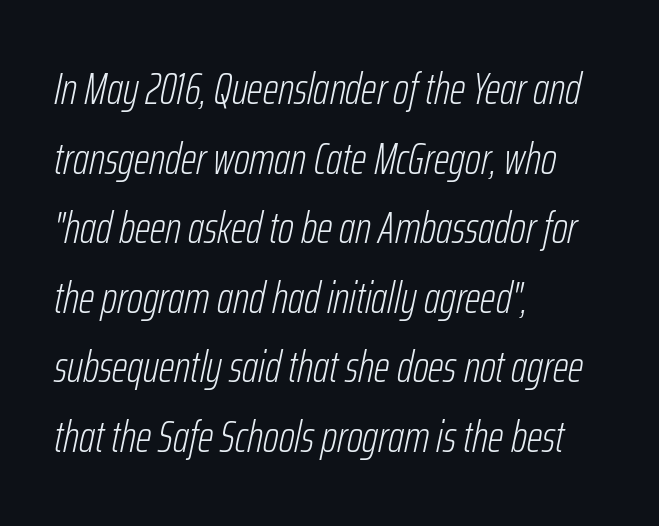
The image shows 44 px light, condensed type, italic (leaning right); set left-aligned, normal line spacing (1.58x), normal letter spacing, not underlined; low stroke contrast and a medium x-height.
